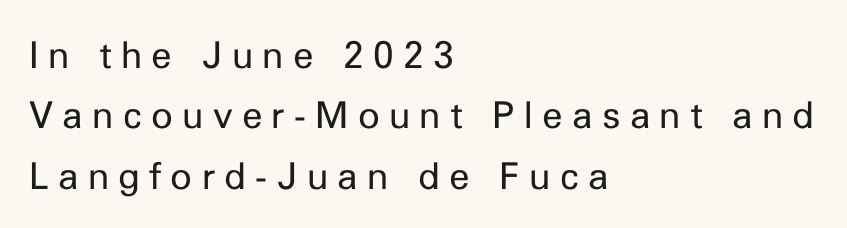
No chunkiness to these letters — they're not bold. The font's upright variant was chosen for this text. Caption: expanded tracking, letters set apart. The strip under each line holds only bare page. The vertical gap from one line to the next is medium. Serif or sans? Sans — the stroke terminals are bare.
